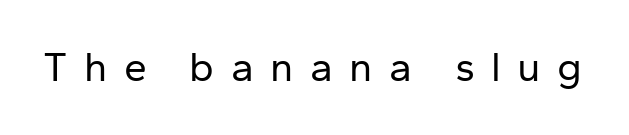
Q: Is the text bold? A: No.
Q: Is the text italic (slanted)? A: No, it is upright.
Q: Is the typeface a serif or a sans-serif typeface? A: Sans-serif.
Q: Is the text underlined? A: No.
Q: Is the spacing between letters normal or unusually wide? A: Unusually wide.
Q: Width (condensed, normal, or wide)? A: Normal.
Q: Stroke contrast? A: Low.
Q: x-height? A: Medium.
Q: Monospaced? A: No.
